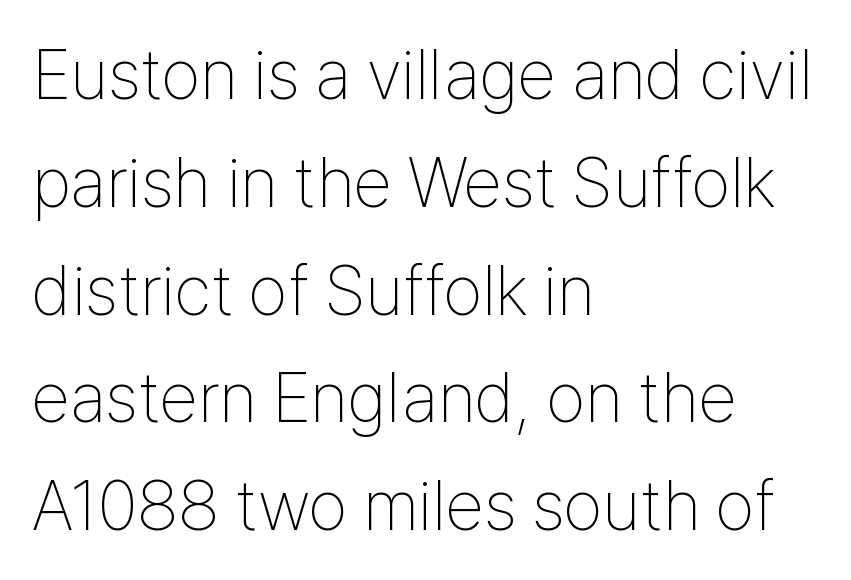
{"serif": "no", "italic": "no", "bold": "no", "weight": "thin", "width": "condensed", "stroke_contrast": "low", "x_height": "medium", "monospaced": "no", "underline": "no", "align": "left", "line_spacing": "normal", "line_spacing_ratio": 1.54, "letter_spacing": "normal", "letter_spacing_em": 0.0, "glyph_px": 70}
